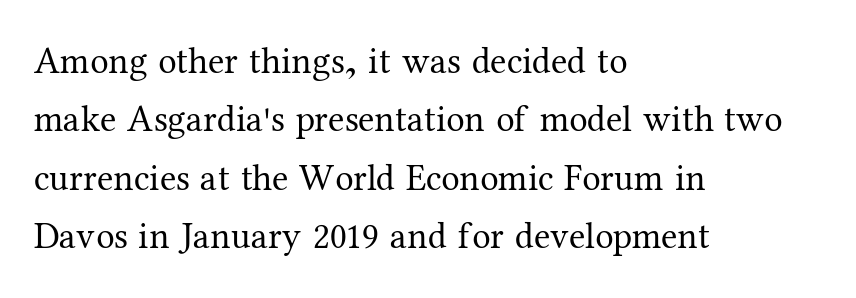
This sample has the flowing, uneven cadence of proportional lettering. Line beginnings align vertically; line endings do not. This is serif lettering, the kind often seen in printed books. The baseline area is clear. Vertically, the passage feels balanced, rows spaced as you'd expect.
